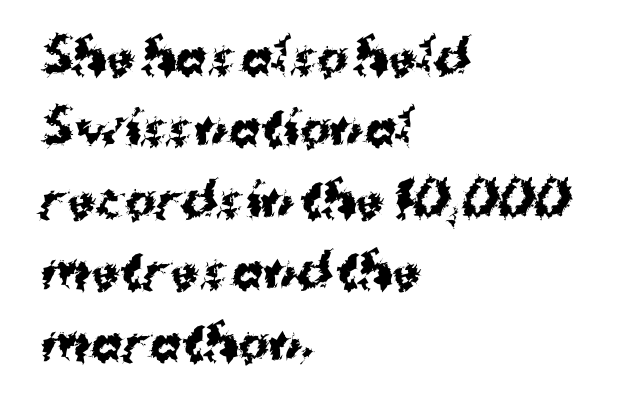
{"serif": "no", "bold": "yes", "weight": "bold", "width": "normal", "stroke_contrast": "medium", "x_height": "medium", "monospaced": "no", "underline": "no", "align": "left", "line_spacing": "normal", "line_spacing_ratio": 1.52, "letter_spacing": "normal", "letter_spacing_em": 0.0, "glyph_px": 47}
